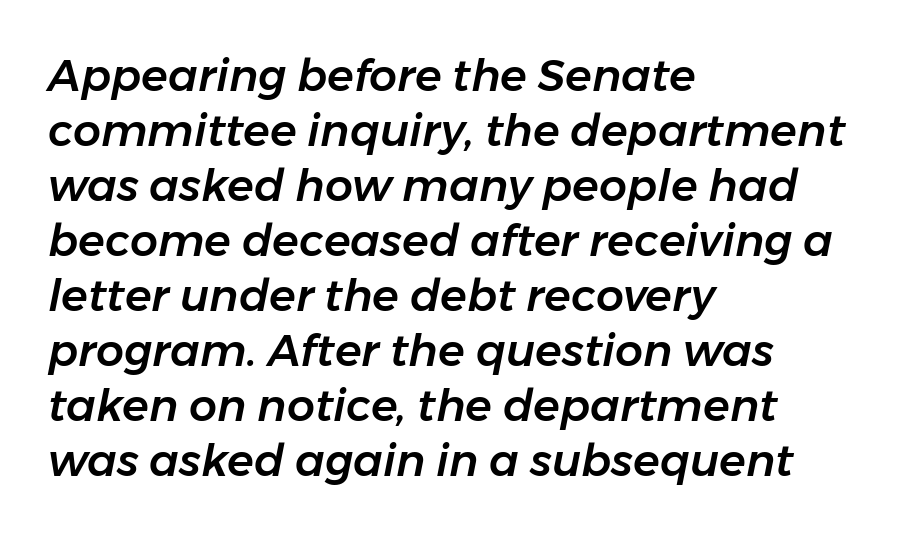
Q: Is the text italic (slanted)? A: Yes, it leans right by about 11 degrees.
Q: Is the text underlined? A: No.
Q: How is the paragraph aligned? A: Left-aligned.
Q: Is the spacing between letters normal or unusually wide? A: Normal.
Q: Is the spacing between lines tight, normal or loose? A: Normal.
Q: Width (condensed, normal, or wide)? A: Normal.
Q: Stroke contrast? A: Low.
Q: x-height? A: Medium.
Q: Monospaced? A: No.
